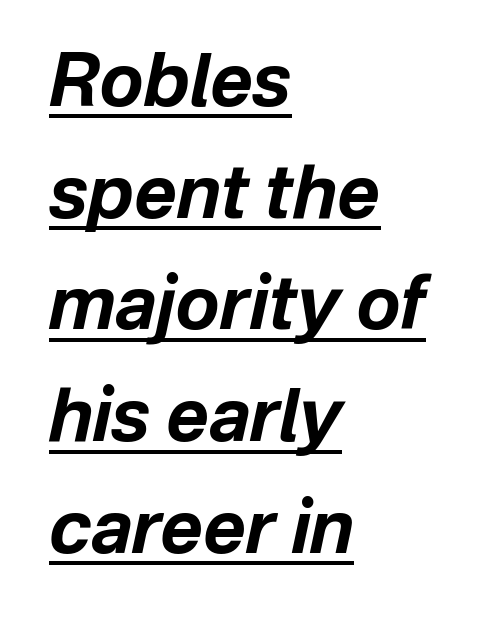
A typographer would call this underscored text. Regular leading. What weight is shown? A full bold with thick strokes. Italic? Definitely — the glyphs are oblique.
